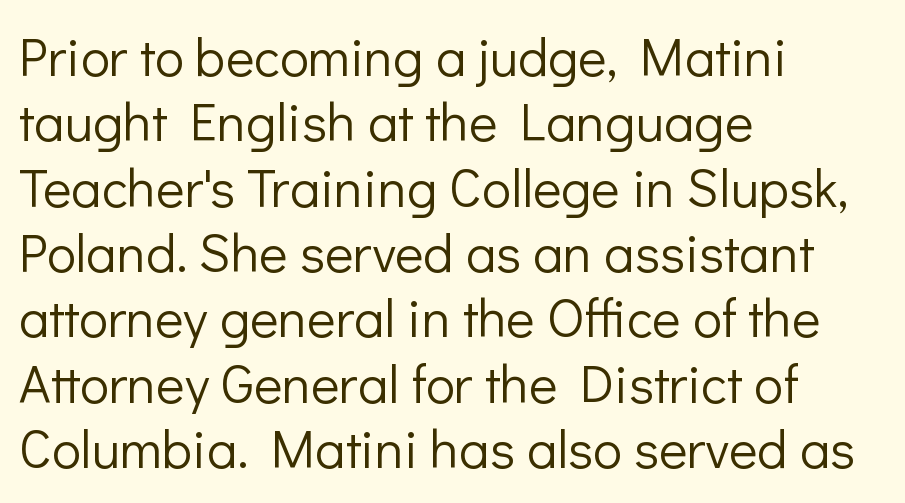
The passage shown is typed in a proportional face where columns would drift. The typography opts for an upright posture over an oblique one. The space beneath each line is pristine and unruled. Here the glyphs are tracked normally, forming tight word shapes.
